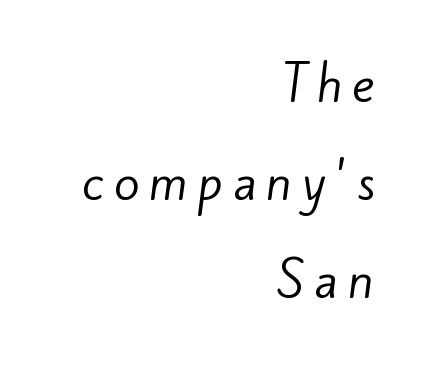
Q: Is the text bold? A: No.
Q: Is the typeface a serif or a sans-serif typeface? A: Sans-serif.
Q: Is the text underlined? A: No.
Q: How is the paragraph aligned? A: Right-aligned.
Q: Is the spacing between letters normal or unusually wide? A: Unusually wide.
Q: Is the spacing between lines tight, normal or loose? A: Loose.
Q: Width (condensed, normal, or wide)? A: Normal.
Q: Stroke contrast? A: Low.
Q: x-height? A: Small.
Q: Monospaced? A: No.
